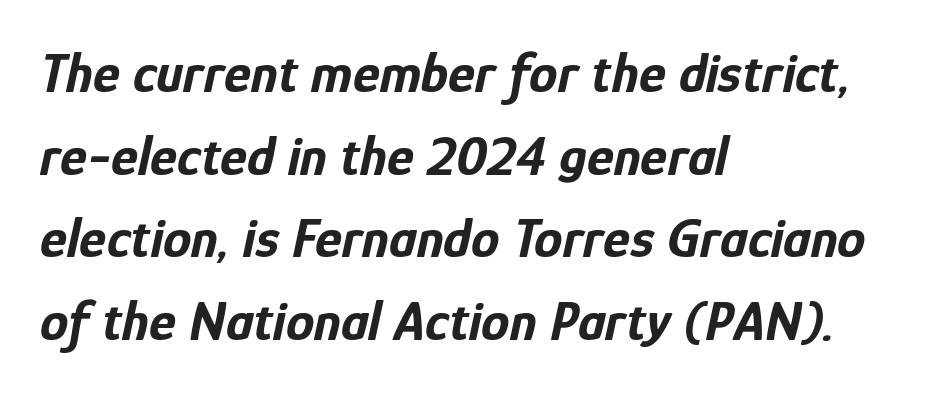
{"italic": "yes", "lean": "right", "slant_degrees": 12, "bold": "yes", "weight": "bold", "width": "condensed", "stroke_contrast": "low", "x_height": "medium", "monospaced": "no", "underline": "no", "align": "left", "line_spacing": "normal", "line_spacing_ratio": 1.45, "letter_spacing": "normal", "letter_spacing_em": 0.0, "glyph_px": 57}
